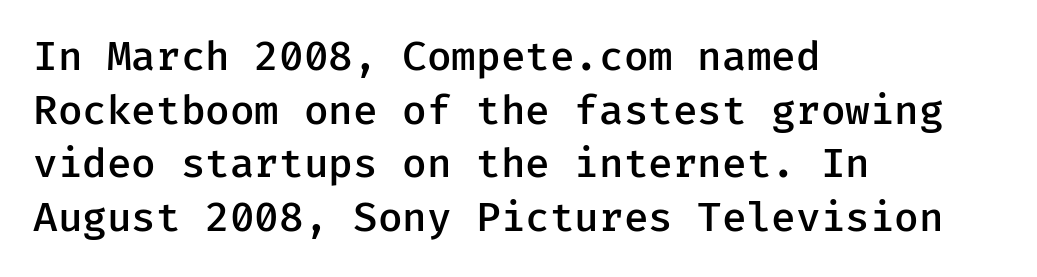
Q: Is the text bold? A: Semi-bold.
Q: Is the text italic (slanted)? A: No, it is upright.
Q: Is the typeface a serif or a sans-serif typeface? A: Sans-serif.
Q: Is the text underlined? A: No.
Q: How is the paragraph aligned? A: Left-aligned.
Q: Is the spacing between letters normal or unusually wide? A: Normal.
Q: Is the spacing between lines tight, normal or loose? A: Normal.
Q: Width (condensed, normal, or wide)? A: Normal.
Q: Stroke contrast? A: Low.
Q: x-height? A: Medium.
